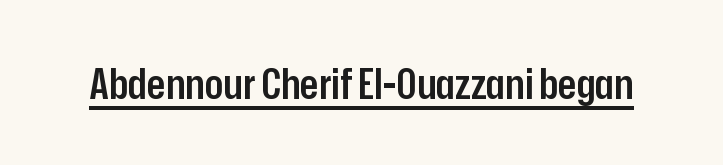
{"serif": "no", "italic": "no", "bold": "semi", "weight": "semibold", "width": "condensed", "stroke_contrast": "low", "x_height": "medium", "monospaced": "no", "underline": "yes", "letter_spacing": "normal", "letter_spacing_em": 0.0, "glyph_px": 43}
